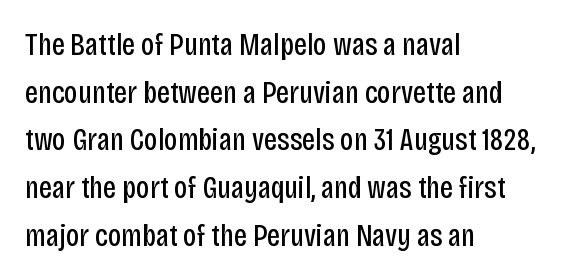
Q: Is the text bold? A: No.
Q: Is the text italic (slanted)? A: No, it is upright.
Q: Is the typeface a serif or a sans-serif typeface? A: Sans-serif.
Q: Is the text underlined? A: No.
Q: How is the paragraph aligned? A: Left-aligned.
Q: Is the spacing between letters normal or unusually wide? A: Normal.
Q: Is the spacing between lines tight, normal or loose? A: Normal.
Q: Width (condensed, normal, or wide)? A: Condensed.
Q: Stroke contrast? A: Low.
Q: x-height? A: Large.
Q: Monospaced? A: No.
